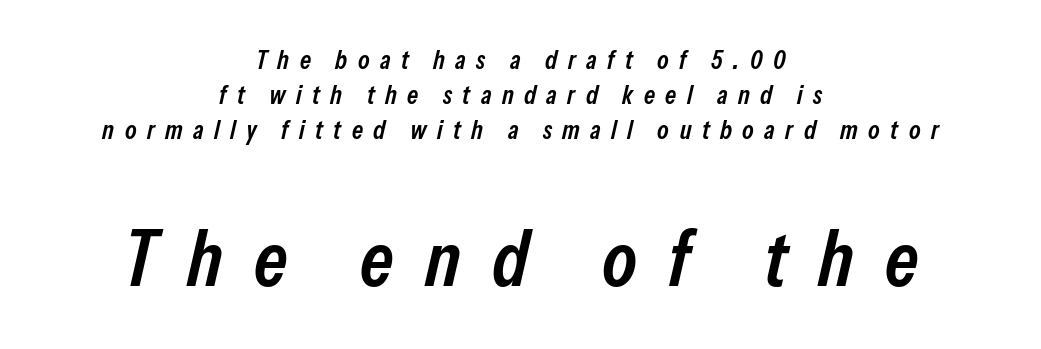
The image shows 78 px semibold, condensed type, italic (leaning right); set centered, normal line spacing (1.34x), unusually wide letter spacing (+0.4 em), not underlined; the second (bottom) block is 3.0x larger; low stroke contrast and a medium x-height.
